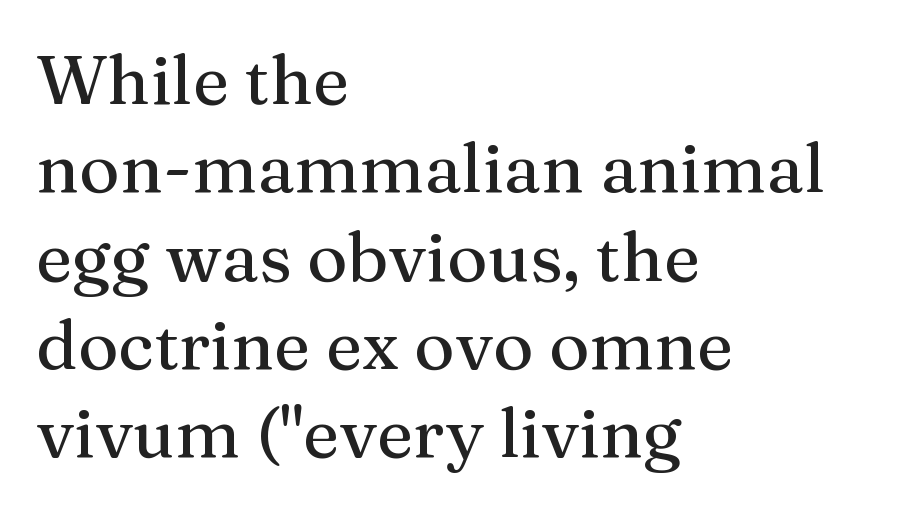
{"serif": "yes", "italic": "no", "width": "normal", "stroke_contrast": "medium", "x_height": "medium", "monospaced": "no", "underline": "no", "align": "left", "line_spacing": "normal", "line_spacing_ratio": 1.28, "letter_spacing": "normal", "letter_spacing_em": 0.0, "glyph_px": 69}
